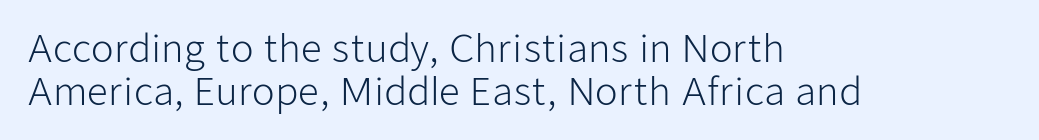
A typesetter would label this face a sans. The area under the type is left untouched. You could not count columns in this text — the font is proportionally spaced. The paragraph has a hard left edge and a soft right edge. No heavy texture on the line: the type isn't bold. Default kerning and tracking; the words read as compact shapes.
